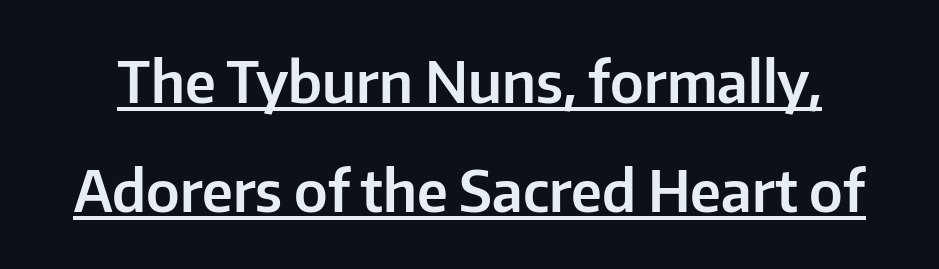
The image shows 57 px sans-serif type, upright; set loose line spacing (1.91x), normal letter spacing, underlined; low stroke contrast and a medium x-height.
